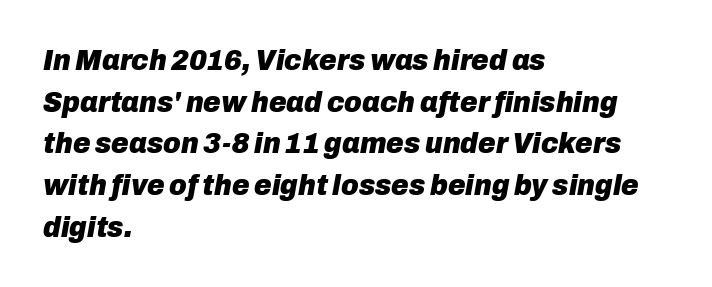
{"italic": "yes", "lean": "right", "slant_degrees": 10, "bold": "yes", "weight": "heavy", "width": "normal", "stroke_contrast": "low", "x_height": "medium", "monospaced": "no", "underline": "no", "align": "left", "line_spacing": "normal", "line_spacing_ratio": 1.39, "letter_spacing": "normal", "letter_spacing_em": 0.0, "glyph_px": 30}
